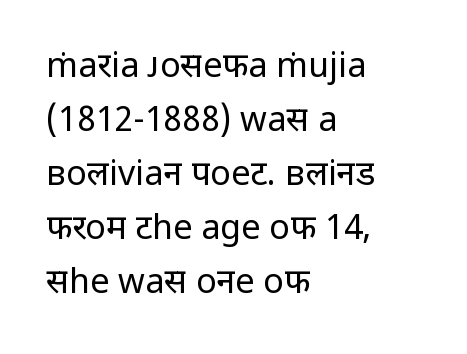
{"serif": "no", "italic": "no", "bold": "no", "weight": "regular", "width": "normal", "stroke_contrast": "low", "x_height": "medium", "monospaced": "no", "underline": "no", "align": "left", "line_spacing": "normal", "line_spacing_ratio": 1.59, "letter_spacing": "normal", "letter_spacing_em": 0.0, "glyph_px": 34}
